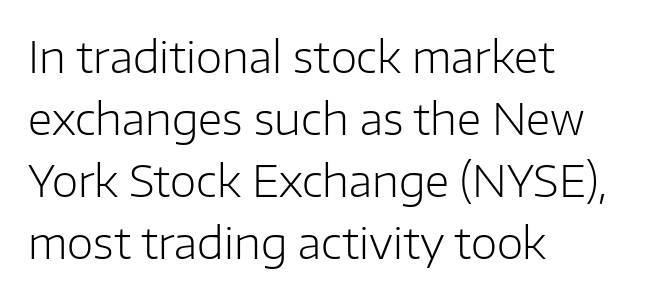
The image shows 43 px light sans-serif type, upright; set left-aligned, normal line spacing (1.44x), normal letter spacing, not underlined; low stroke contrast and a medium x-height.
